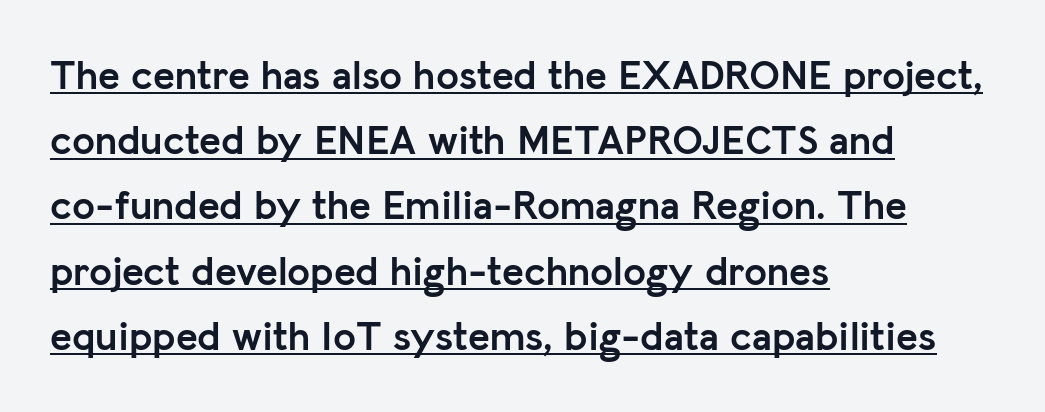
A rule runs beneath these lines of type. Upright lettering throughout. Look at the bottom of the vertical strokes: they stop flat, with no serifs. You could call the tracking neutral — neither tight nor loose.
